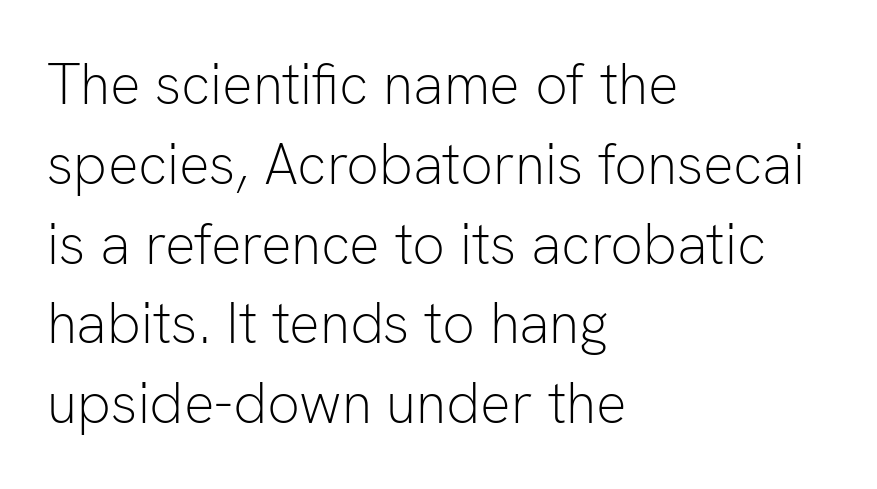
{"serif": "no", "italic": "no", "bold": "no", "weight": "light", "width": "normal", "stroke_contrast": "low", "x_height": "medium", "monospaced": "no", "underline": "no", "align": "left", "line_spacing": "normal", "line_spacing_ratio": 1.4, "letter_spacing": "normal", "letter_spacing_em": 0.0, "glyph_px": 57}
